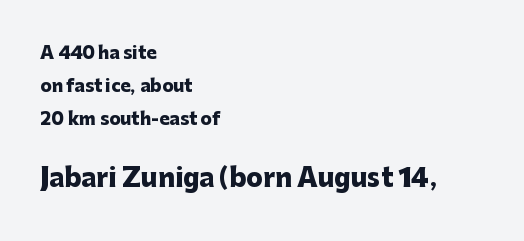
{"italic": "no", "bold": "yes", "underline": "no", "align": "left", "line_spacing": "loose", "line_spacing_ratio": 1.94, "letter_spacing": "normal", "letter_spacing_em": 0.0, "larger_block": "second", "size_ratio": 1.47, "glyph_px": 25}
